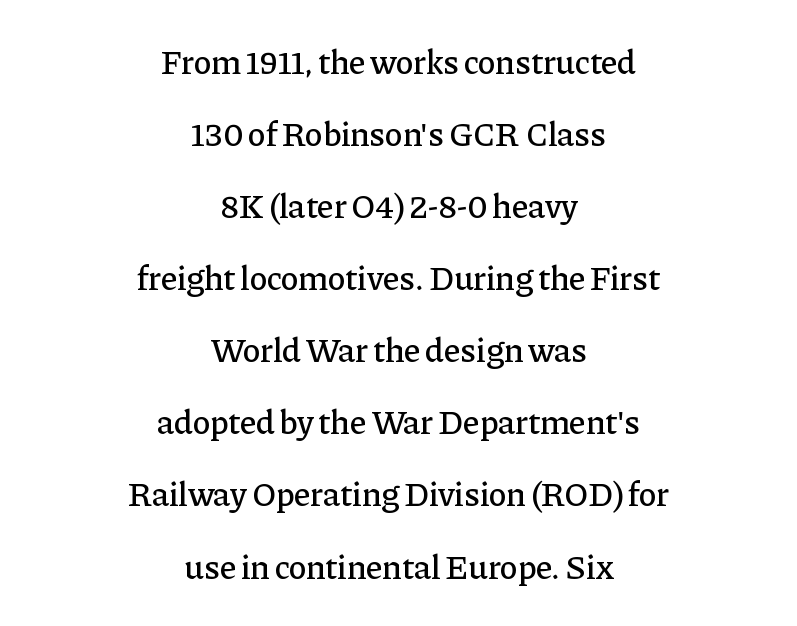
Q: Is the text italic (slanted)? A: No, it is upright.
Q: Is the typeface a serif or a sans-serif typeface? A: Serif.
Q: Is the text underlined? A: No.
Q: How is the paragraph aligned? A: Centered.
Q: Is the spacing between letters normal or unusually wide? A: Normal.
Q: Is the spacing between lines tight, normal or loose? A: Loose.
Q: Width (condensed, normal, or wide)? A: Normal.
Q: Stroke contrast? A: Low.
Q: x-height? A: Medium.
Q: Monospaced? A: No.
